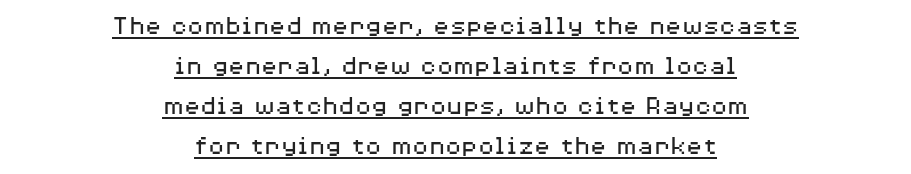
The designer left line spacing at the default. Both edges are ragged and mirror each other, which tells us the setting is centered. The letters stand upright; this is a roman face. The strokes are not fattened; the text isn't bold. This rendering leaves character spacing at its baseline value. A baseline rule has been typeset under these characters.
